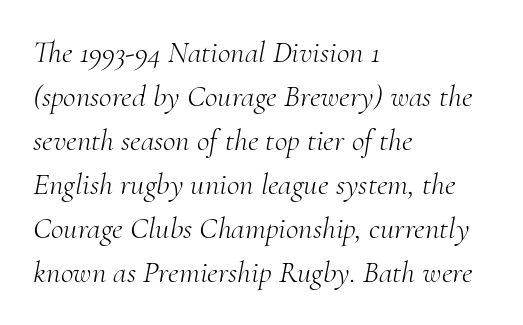
Q: Is the text bold? A: No.
Q: Is the text italic (slanted)? A: Yes, it leans right by about 10 degrees.
Q: Is the typeface a serif or a sans-serif typeface? A: Serif.
Q: Is the text underlined? A: No.
Q: How is the paragraph aligned? A: Left-aligned.
Q: Is the spacing between letters normal or unusually wide? A: Normal.
Q: Is the spacing between lines tight, normal or loose? A: Normal.
Q: Width (condensed, normal, or wide)? A: Normal.
Q: Stroke contrast? A: Medium.
Q: x-height? A: Small.
Q: Monospaced? A: No.
